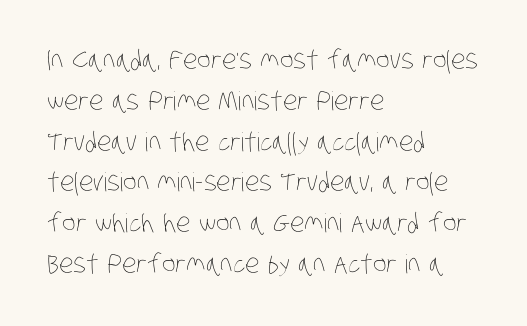
Q: Is the text bold? A: No.
Q: Is the text underlined? A: No.
Q: How is the paragraph aligned? A: Left-aligned.
Q: Is the spacing between letters normal or unusually wide? A: Normal.
Q: Is the spacing between lines tight, normal or loose? A: Normal.
